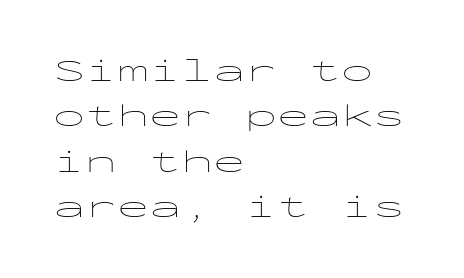
{"serif": "no", "italic": "no", "bold": "no", "weight": "thin", "width": "wide", "stroke_contrast": "low", "x_height": "medium", "monospaced": "yes", "underline": "no", "align": "left", "line_spacing": "normal", "line_spacing_ratio": 1.42, "letter_spacing": "normal", "letter_spacing_em": 0.0, "glyph_px": 32}
